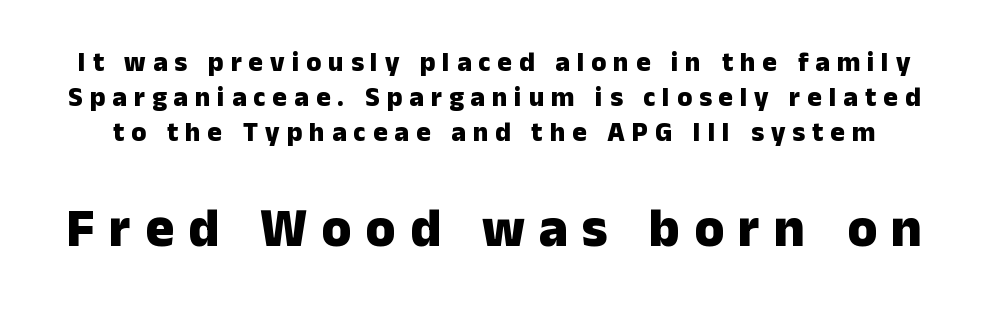
{"serif": "no", "italic": "no", "bold": "yes", "weight": "heavy", "width": "normal", "stroke_contrast": "low", "x_height": "medium", "monospaced": "no", "underline": "no", "line_spacing": "normal", "line_spacing_ratio": 1.29, "letter_spacing": "wide", "letter_spacing_em": 0.26, "larger_block": "second", "size_ratio": 2.0, "glyph_px": 54}
